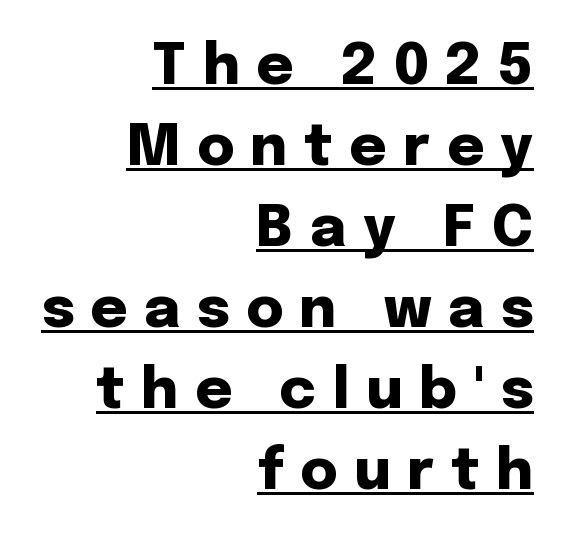
{"serif": "no", "italic": "no", "bold": "yes", "weight": "heavy", "width": "normal", "stroke_contrast": "low", "x_height": "medium", "monospaced": "no", "underline": "yes", "align": "right", "line_spacing": "normal", "line_spacing_ratio": 1.42, "letter_spacing": "wide", "letter_spacing_em": 0.29, "glyph_px": 57}
